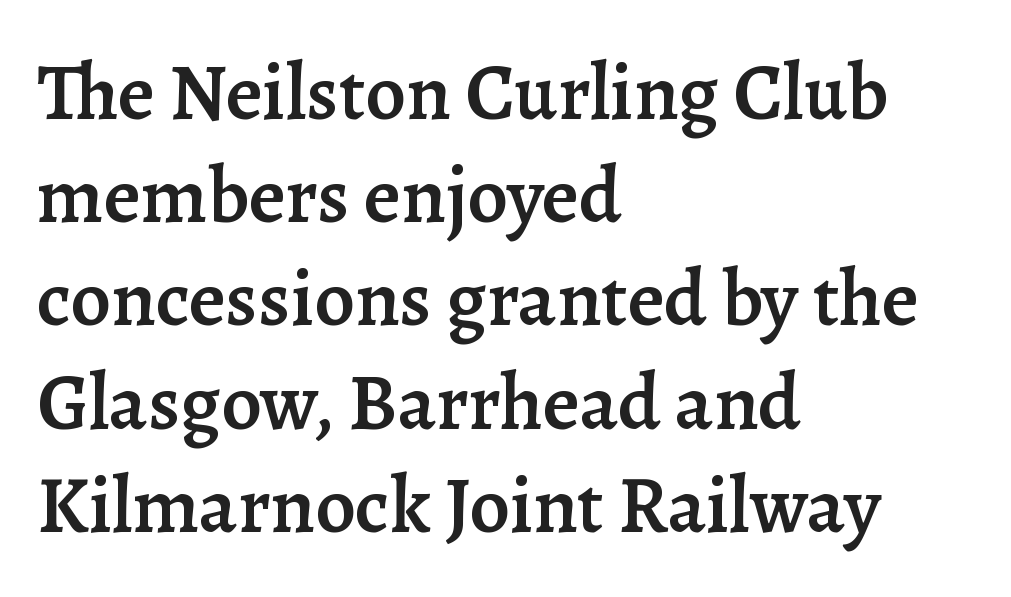
The image shows 80 px semibold serif type, upright; set left-aligned, normal line spacing (1.29x), normal letter spacing, not underlined; low stroke contrast and a medium x-height.
